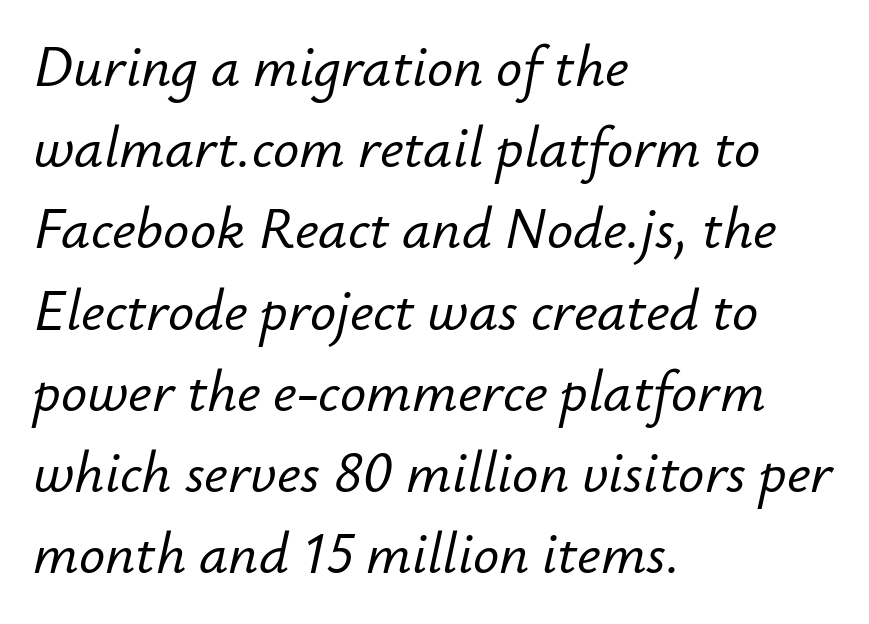
{"italic": "yes", "lean": "right", "slant_degrees": 12, "width": "normal", "stroke_contrast": "low", "x_height": "small", "monospaced": "no", "underline": "no", "align": "left", "line_spacing": "normal", "line_spacing_ratio": 1.4, "letter_spacing": "normal", "letter_spacing_em": 0.0, "glyph_px": 58}
